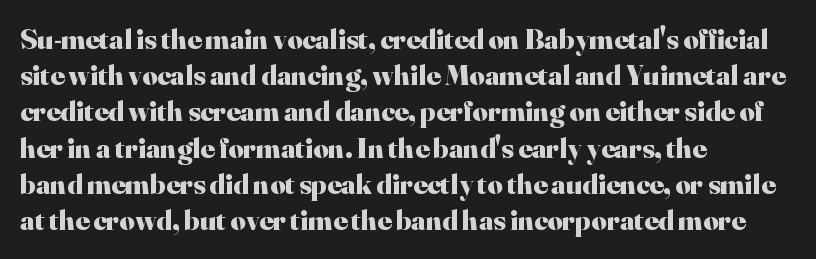
The image shows 29 px heavy serif type, upright; set left-aligned, normal line spacing (1.25x), normal letter spacing, not underlined; high stroke contrast and a small x-height.
